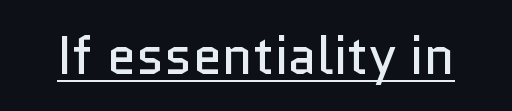
{"serif": "no", "italic": "no", "bold": "no", "weight": "regular", "width": "normal", "stroke_contrast": "low", "x_height": "medium", "monospaced": "no", "underline": "yes", "letter_spacing": "normal", "letter_spacing_em": 0.0, "glyph_px": 53}
